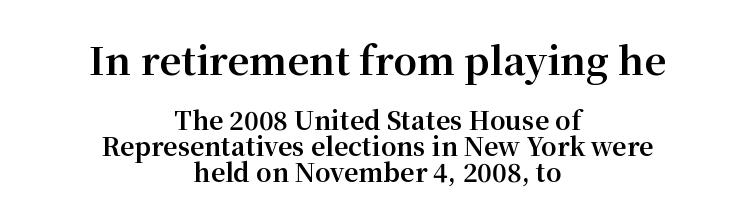
These lines carry a lot of weight — the face is fully bold. The face used here is proportionally spaced, like ordinary book or web type. Each new line begins almost immediately beneath the previous one. Here the glyphs are tracked normally, forming tight word shapes. The baseline area is clear. The paragraph has two soft edges and a firm central axis.
